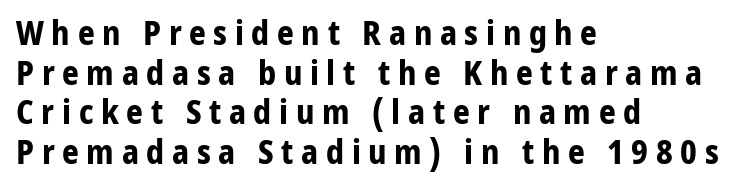
Is this a fixed-width face? No — the glyphs have proportional, varying widths. The foot of each line stays bare and open. Set as a true bold cut, around the 700 mark. Each word looks stretched out because of the extra space between its letters.
